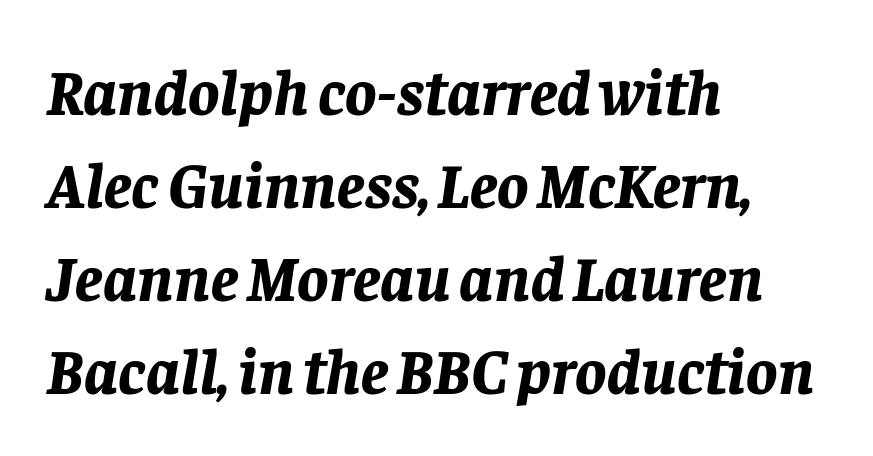
A typesetter would call this proportional, since set widths differ per character. Its strokes are broad and dark, the hallmark of bold type. The ragged edge is on the right, which tells us the setting is flush left. Beneath every word, the page is bare. Vertical spacing — default.
